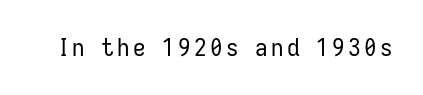
The image shows 25 px text type, upright; set not underlined.
